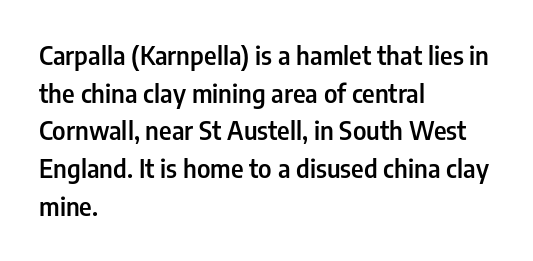
The image shows 25 px text type, upright; set left-aligned, normal line spacing (1.51x), normal letter spacing, not underlined.
